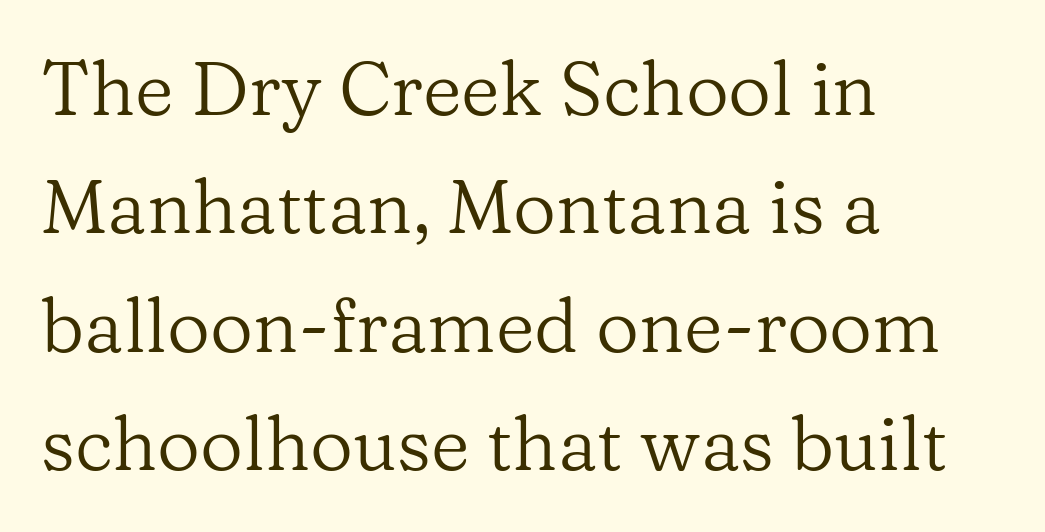
Q: Is the text bold? A: No.
Q: Is the text italic (slanted)? A: No, it is upright.
Q: Is the typeface a serif or a sans-serif typeface? A: Serif.
Q: Is the text underlined? A: No.
Q: How is the paragraph aligned? A: Left-aligned.
Q: Is the spacing between letters normal or unusually wide? A: Normal.
Q: Is the spacing between lines tight, normal or loose? A: Normal.
Q: Width (condensed, normal, or wide)? A: Normal.
Q: Stroke contrast? A: Low.
Q: x-height? A: Medium.
Q: Monospaced? A: No.
